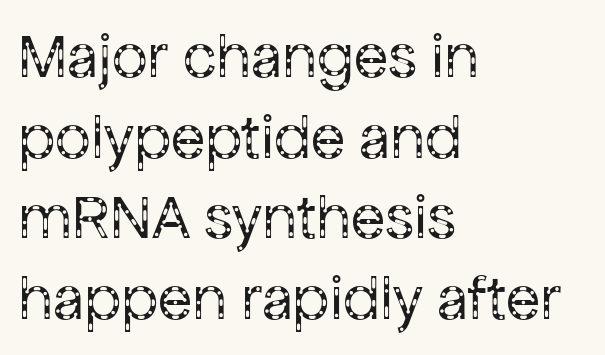
{"serif": "no", "italic": "no", "bold": "no", "weight": "regular", "width": "normal", "stroke_contrast": "low", "x_height": "medium", "monospaced": "no", "underline": "no", "align": "left", "line_spacing": "normal", "line_spacing_ratio": 1.28, "letter_spacing": "normal", "letter_spacing_em": 0.0, "glyph_px": 63}
